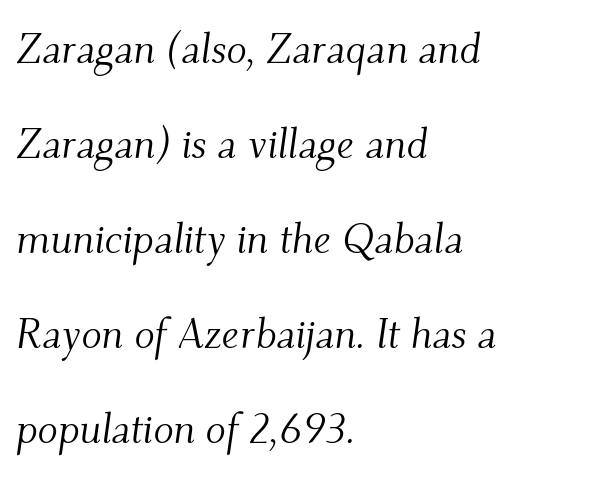
Q: Is the text bold? A: No.
Q: Is the text italic (slanted)? A: Yes, it leans right by about 9 degrees.
Q: Is the typeface a serif or a sans-serif typeface? A: Serif.
Q: Is the text underlined? A: No.
Q: How is the paragraph aligned? A: Left-aligned.
Q: Is the spacing between letters normal or unusually wide? A: Normal.
Q: Is the spacing between lines tight, normal or loose? A: Loose.
Q: Width (condensed, normal, or wide)? A: Normal.
Q: Stroke contrast? A: Medium.
Q: x-height? A: Small.
Q: Monospaced? A: No.
